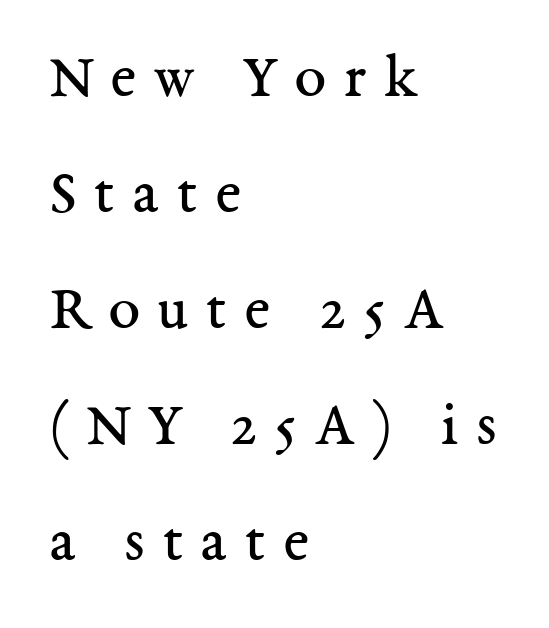
These lines are rendered in a variable-pitch font. Which margin do the lines hug? The left one — the right edge is uneven. Nothing heavy about these letters — not bold at all. Tall strokes in this sample are plumb rather than angled. The horizontal fit of the characters is loose and conspicuously gappy. The typeface chosen for these lines features serifs.
